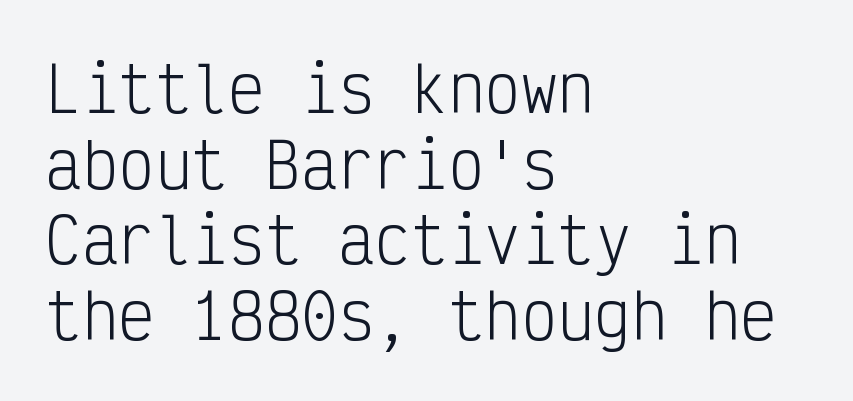
Q: Is the text bold? A: No.
Q: Is the text italic (slanted)? A: No, it is upright.
Q: Is the typeface a serif or a sans-serif typeface? A: Sans-serif.
Q: Is the text underlined? A: No.
Q: How is the paragraph aligned? A: Left-aligned.
Q: Is the spacing between letters normal or unusually wide? A: Normal.
Q: Width (condensed, normal, or wide)? A: Condensed.
Q: Stroke contrast? A: Low.
Q: x-height? A: Medium.
Q: Monospaced? A: Yes.
